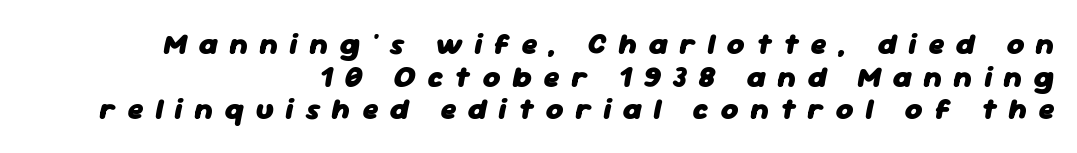
Q: Is the text bold? A: Yes.
Q: Is the text italic (slanted)? A: Yes, it leans right by about 11 degrees.
Q: Is the text underlined? A: No.
Q: How is the paragraph aligned? A: Right-aligned.
Q: Is the spacing between letters normal or unusually wide? A: Unusually wide.
Q: Is the spacing between lines tight, normal or loose? A: Tight.
Q: Width (condensed, normal, or wide)? A: Normal.
Q: Stroke contrast? A: Low.
Q: x-height? A: Medium.
Q: Monospaced? A: No.
